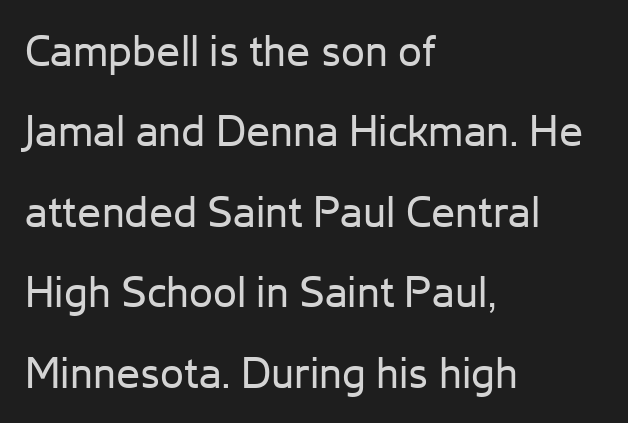
The image shows 43 px regular-weight sans-serif type, upright; set left-aligned, line spacing 1.87x, normal letter spacing, not underlined; low stroke contrast and a medium x-height.
